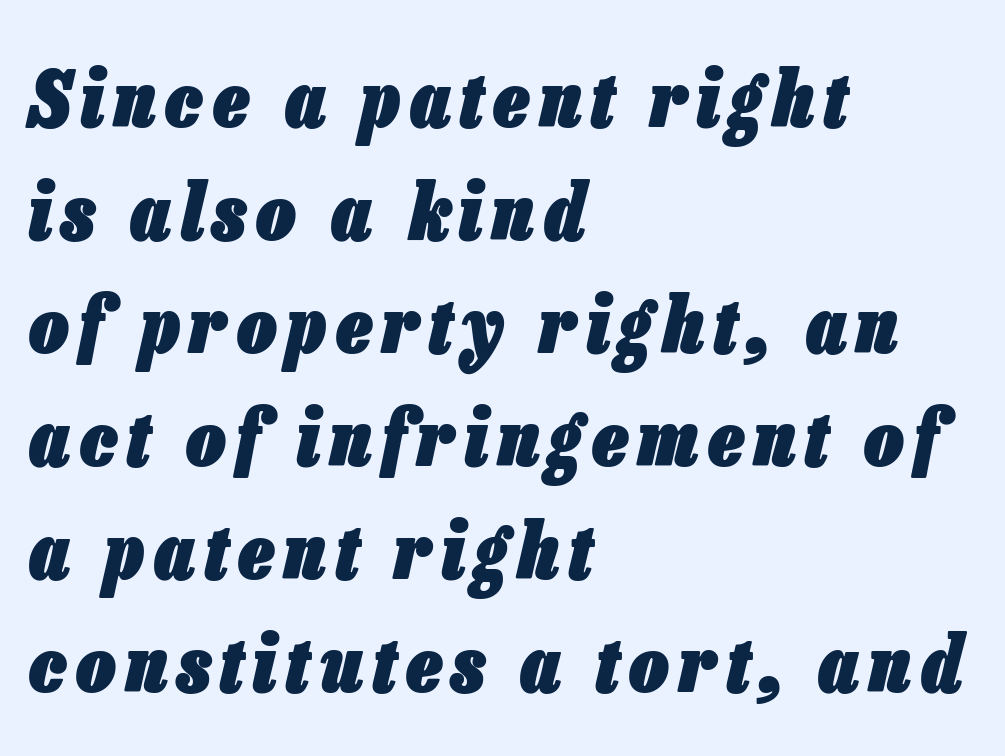
Q: Is the text bold? A: Yes.
Q: Is the text italic (slanted)? A: Yes, it leans right by about 13 degrees.
Q: Is the text underlined? A: No.
Q: How is the paragraph aligned? A: Left-aligned.
Q: Is the spacing between lines tight, normal or loose? A: Normal.
Q: Width (condensed, normal, or wide)? A: Condensed.
Q: Stroke contrast? A: Low.
Q: x-height? A: Medium.
Q: Monospaced? A: No.
